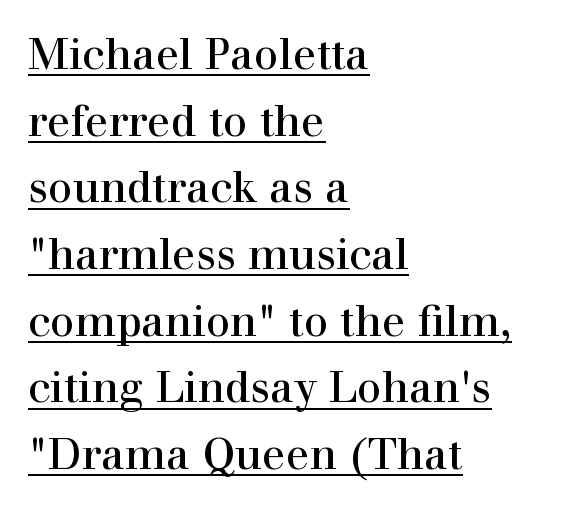
Q: Is the text bold? A: No.
Q: Is the text italic (slanted)? A: No, it is upright.
Q: Is the typeface a serif or a sans-serif typeface? A: Serif.
Q: Is the text underlined? A: Yes.
Q: How is the paragraph aligned? A: Left-aligned.
Q: Is the spacing between letters normal or unusually wide? A: Normal.
Q: Is the spacing between lines tight, normal or loose? A: Normal.
Q: Width (condensed, normal, or wide)? A: Normal.
Q: Stroke contrast? A: High.
Q: x-height? A: Medium.
Q: Monospaced? A: No.
